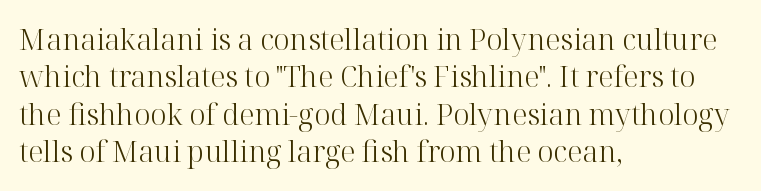
Q: Is the text bold? A: No.
Q: Is the text italic (slanted)? A: No, it is upright.
Q: Is the typeface a serif or a sans-serif typeface? A: Serif.
Q: Is the text underlined? A: No.
Q: How is the paragraph aligned? A: Left-aligned.
Q: Is the spacing between letters normal or unusually wide? A: Normal.
Q: Is the spacing between lines tight, normal or loose? A: Normal.
Q: Width (condensed, normal, or wide)? A: Normal.
Q: Stroke contrast? A: High.
Q: x-height? A: Medium.
Q: Monospaced? A: No.
